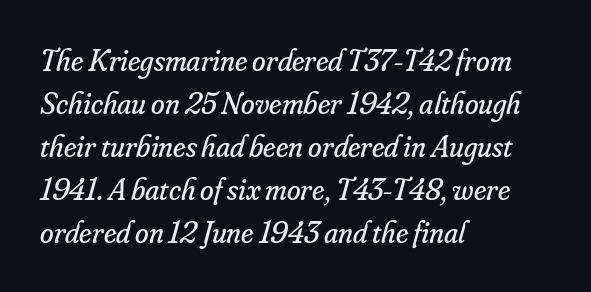
Q: Is the text bold? A: No.
Q: Is the text italic (slanted)? A: Yes, it leans right by about 16 degrees.
Q: Is the typeface a serif or a sans-serif typeface? A: Serif.
Q: Is the text underlined? A: No.
Q: How is the paragraph aligned? A: Left-aligned.
Q: Is the spacing between letters normal or unusually wide? A: Normal.
Q: Is the spacing between lines tight, normal or loose? A: Normal.
Q: Width (condensed, normal, or wide)? A: Normal.
Q: Stroke contrast? A: Low.
Q: x-height? A: Small.
Q: Monospaced? A: No.
